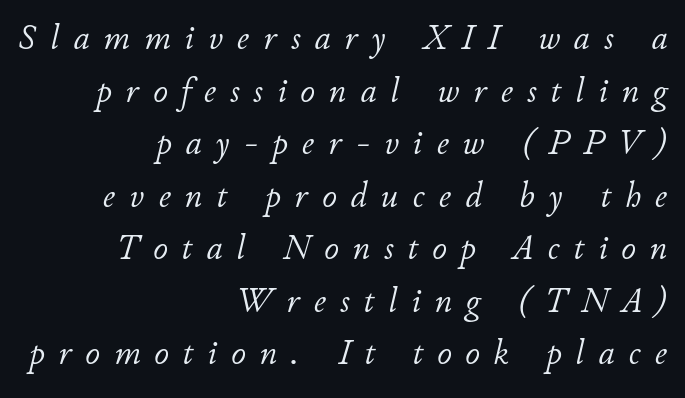
Q: Is the text bold? A: No.
Q: Is the text italic (slanted)? A: Yes, it leans right by about 11 degrees.
Q: Is the text underlined? A: No.
Q: How is the paragraph aligned? A: Right-aligned.
Q: Is the spacing between letters normal or unusually wide? A: Unusually wide.
Q: Is the spacing between lines tight, normal or loose? A: Normal.
Q: Width (condensed, normal, or wide)? A: Normal.
Q: Stroke contrast? A: Low.
Q: x-height? A: Small.
Q: Monospaced? A: No.
